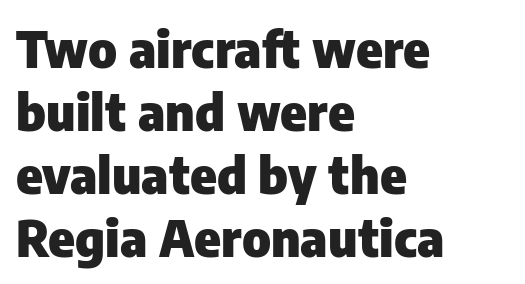
Q: Is the text bold? A: Yes.
Q: Is the text italic (slanted)? A: No, it is upright.
Q: Is the typeface a serif or a sans-serif typeface? A: Sans-serif.
Q: Is the text underlined? A: No.
Q: How is the paragraph aligned? A: Left-aligned.
Q: Is the spacing between letters normal or unusually wide? A: Normal.
Q: Is the spacing between lines tight, normal or loose? A: Normal.
Q: Width (condensed, normal, or wide)? A: Normal.
Q: Stroke contrast? A: Low.
Q: x-height? A: Medium.
Q: Monospaced? A: No.
